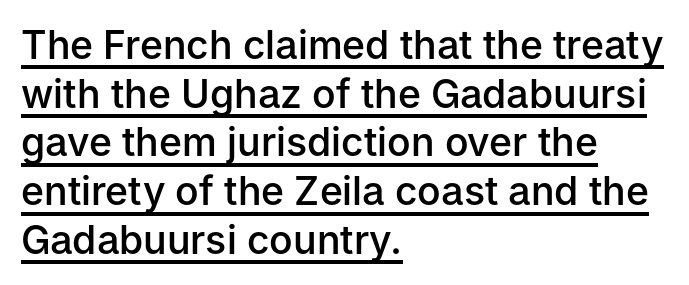
{"serif": "no", "italic": "no", "bold": "semi", "weight": "semibold", "width": "normal", "stroke_contrast": "low", "x_height": "medium", "monospaced": "no", "underline": "yes", "align": "left", "line_spacing": "normal", "line_spacing_ratio": 1.25, "letter_spacing": "normal", "letter_spacing_em": 0.0, "glyph_px": 39}
